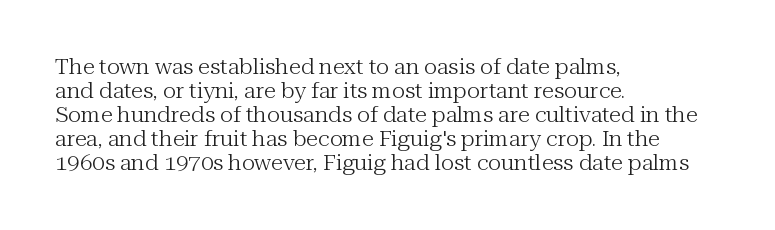
Q: Is the text bold? A: No.
Q: Is the text italic (slanted)? A: No, it is upright.
Q: Is the text underlined? A: No.
Q: How is the paragraph aligned? A: Left-aligned.
Q: Is the spacing between letters normal or unusually wide? A: Normal.
